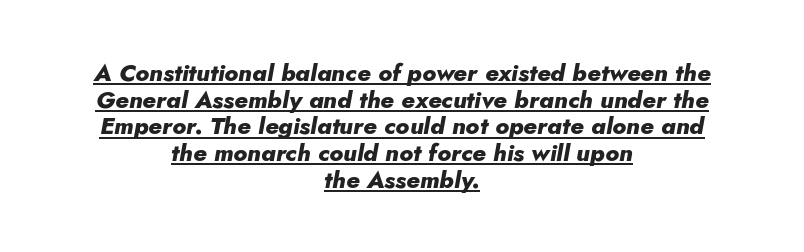
The paragraph shown floats in the horizontal middle. The glyphs are accompanied by a horizontal stroke just below them. What stands out about the letter spacing? Nothing — it is the standard amount. Compared with typical paragraphs, the rows here are closer together.
